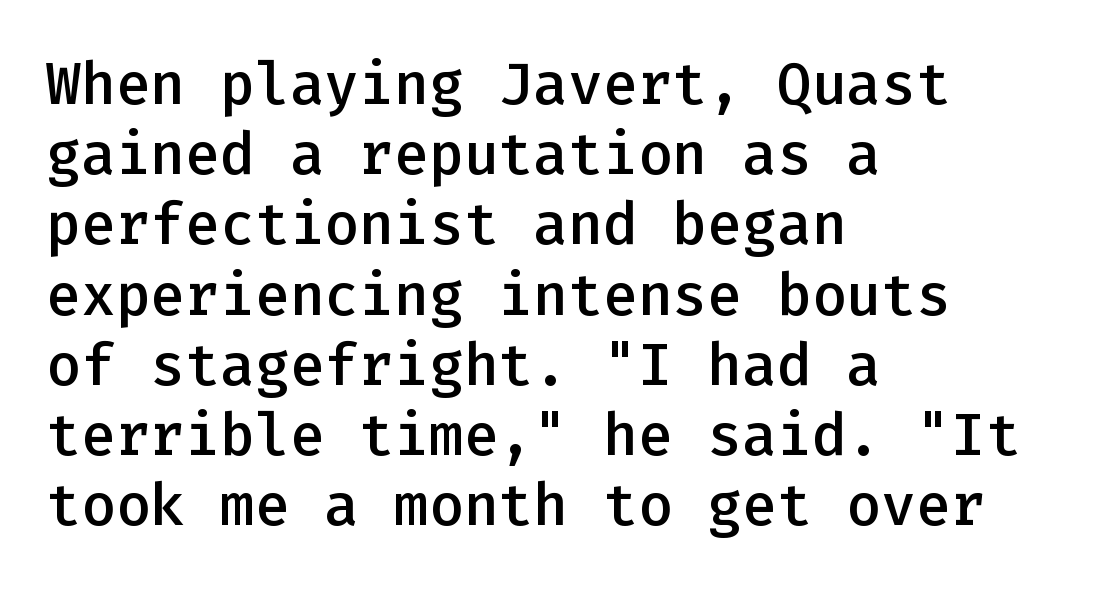
The image shows 58 px semibold sans-serif type, upright, monospaced; set left-aligned, line spacing 1.21x, normal letter spacing, not underlined; low stroke contrast and a medium x-height.
